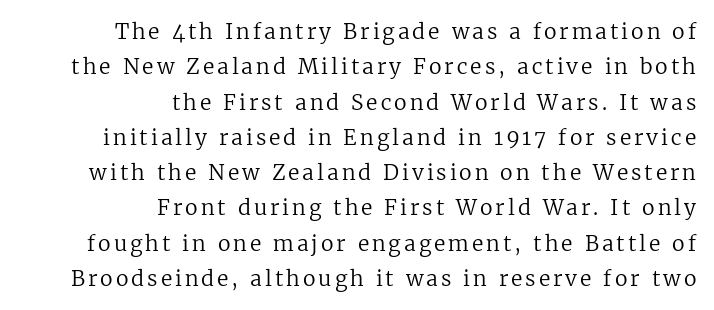
Q: Is the text bold? A: No.
Q: Is the text italic (slanted)? A: No, it is upright.
Q: Is the text underlined? A: No.
Q: How is the paragraph aligned? A: Right-aligned.
Q: Is the spacing between lines tight, normal or loose? A: Normal.
